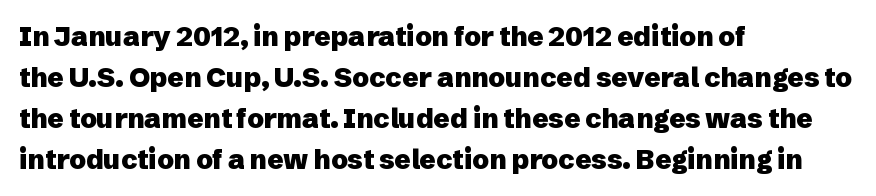
Line beginnings align vertically; line endings do not. Between one letter and the next there's only the usual sliver of space. Notice how descenders clear the ascenders below comfortably — that's standard leading. Does the lettering tilt? It doesn't — this is upright. Letters rest on an invisible, unmarked baseline.
